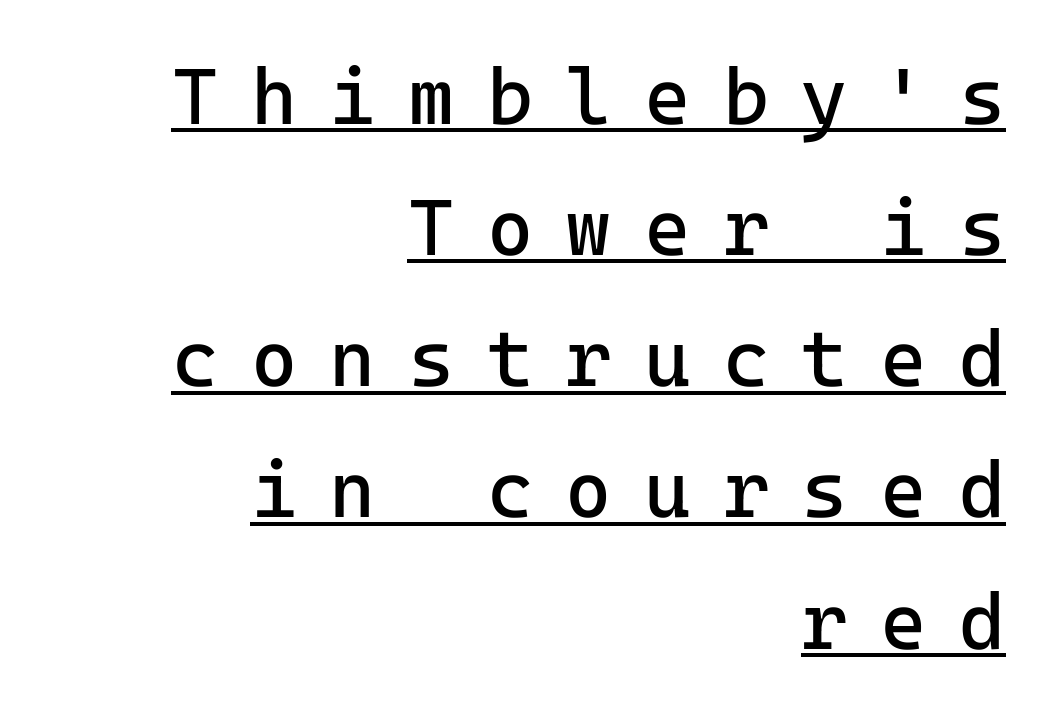
The image shows 79 px regular-weight sans-serif type, upright, monospaced; set right-aligned, normal line spacing (1.66x), unusually wide letter spacing (+0.41 em), underlined; low stroke contrast and a medium x-height.
